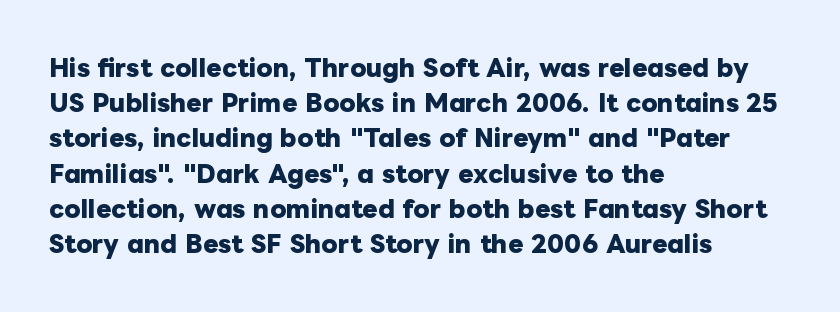
The image shows 23 px bold type, upright; set left-aligned, normal line spacing (1.53x), normal letter spacing, not underlined.
